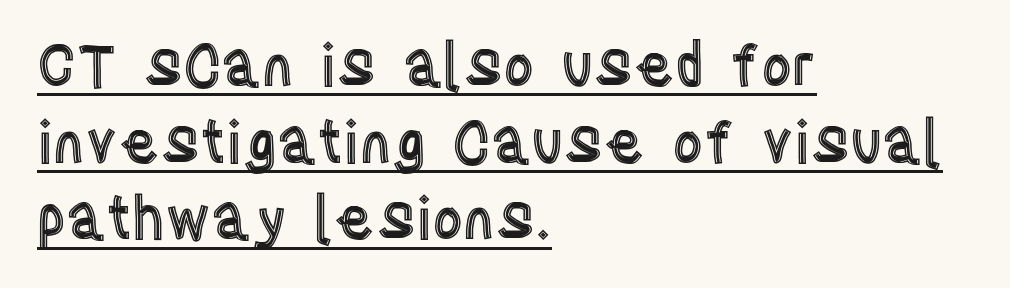
A typographer would call this underscored text. Each line starts at the same left margin while the right side varies. The letters advance in unequal steps, a hallmark of proportional type. Honestly, the row spacing looks completely unremarkable. Compared with typical body copy, the letter spacing here is the same.
